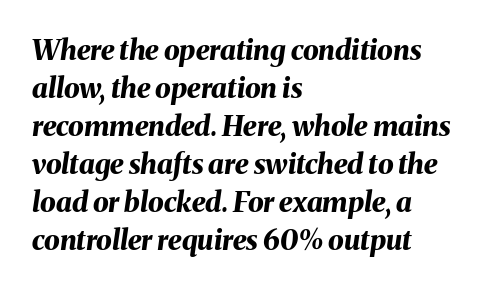
Every character sits at an angle, as italics do. The space directly below the letters is spotless. Teacher's note: observe the even left margin — that is flush-left alignment. Quick note: interline space is typical.
